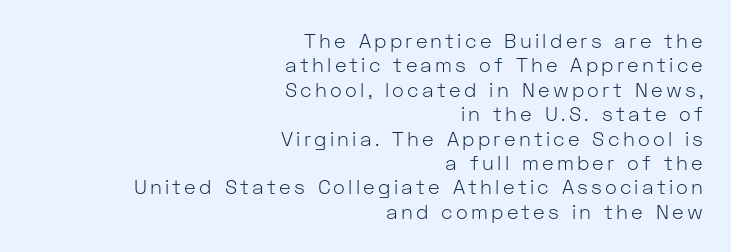
{"italic": "no", "bold": "no", "underline": "no", "align": "right", "line_spacing_ratio": 1.22, "glyph_px": 20}
